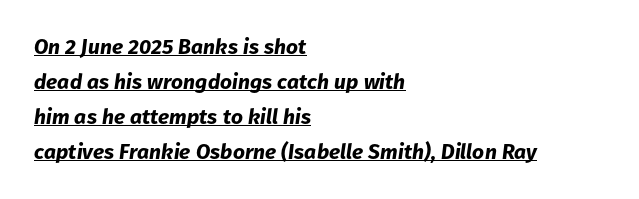
Q: Is the text bold? A: Yes.
Q: Is the text italic (slanted)? A: Yes, it leans right by about 8 degrees.
Q: Is the text underlined? A: Yes.
Q: How is the paragraph aligned? A: Left-aligned.
Q: Is the spacing between letters normal or unusually wide? A: Normal.
Q: Is the spacing between lines tight, normal or loose? A: Normal.
